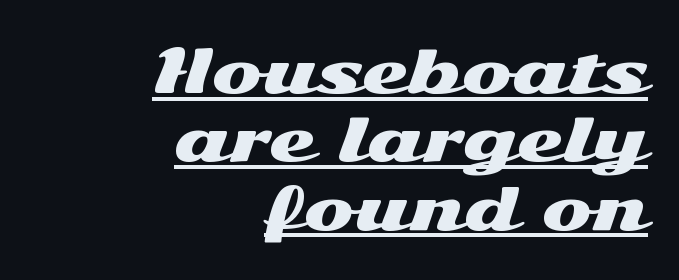
The image shows 60 px wide sans-serif type; set right-aligned, tight line spacing (1.14x), normal letter spacing, underlined; medium stroke contrast and a medium x-height.
